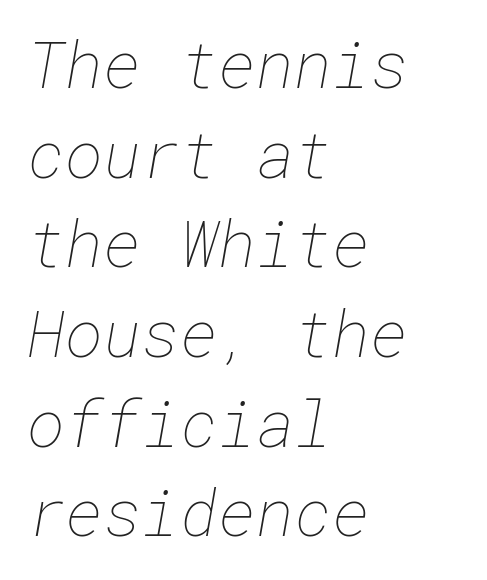
Q: Is the text bold? A: No.
Q: Is the text underlined? A: No.
Q: How is the paragraph aligned? A: Left-aligned.
Q: Is the spacing between letters normal or unusually wide? A: Normal.
Q: Is the spacing between lines tight, normal or loose? A: Normal.
Q: Width (condensed, normal, or wide)? A: Normal.
Q: Stroke contrast? A: Low.
Q: x-height? A: Medium.
